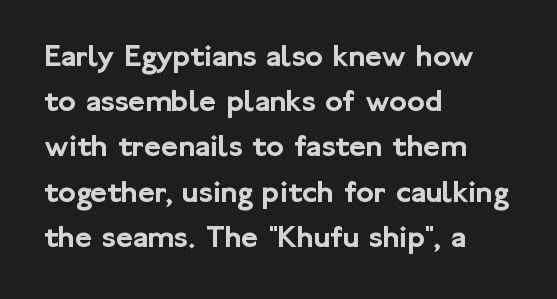
The image shows 33 px sans-serif type, upright; set left-aligned, normal line spacing (1.37x), normal letter spacing, not underlined; low stroke contrast and a medium x-height.
